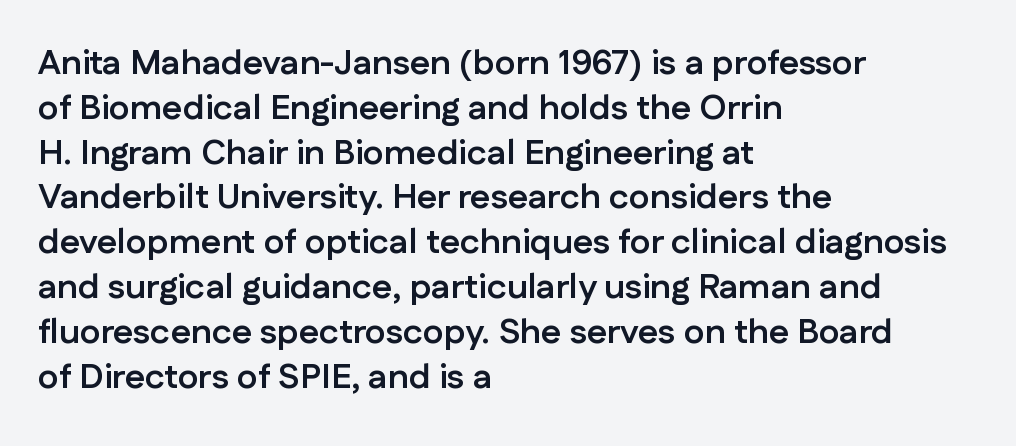
The image shows 35 px semibold sans-serif type, upright; set left-aligned, normal line spacing (1.28x), normal letter spacing, not underlined; low stroke contrast and a medium x-height.
